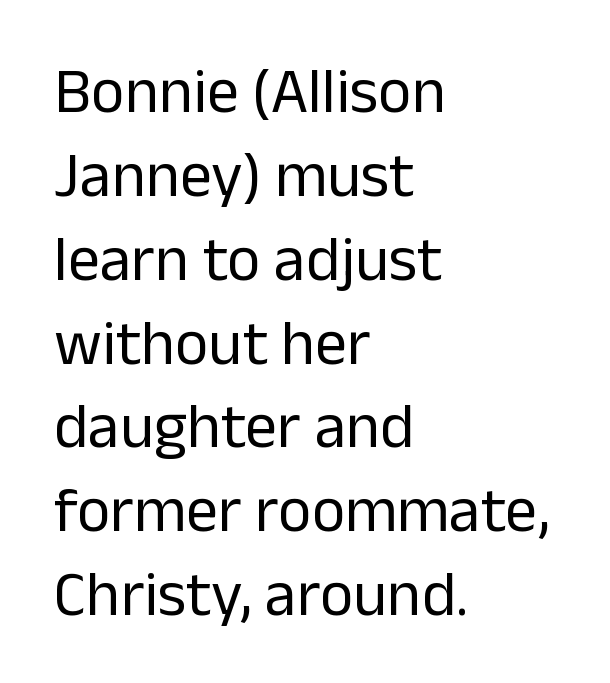
The image shows 64 px regular-weight sans-serif type, upright; set left-aligned, normal line spacing (1.31x), normal letter spacing, not underlined; low stroke contrast and a medium x-height.
